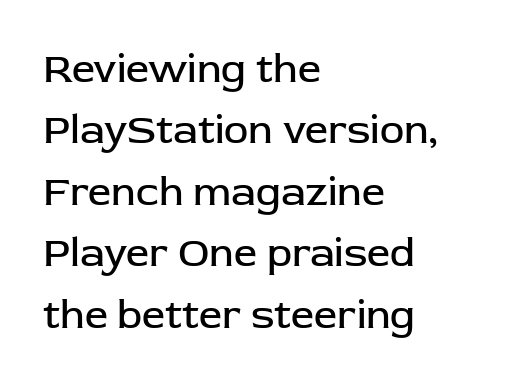
Q: Is the text bold? A: No.
Q: Is the text italic (slanted)? A: No, it is upright.
Q: Is the typeface a serif or a sans-serif typeface? A: Sans-serif.
Q: Is the text underlined? A: No.
Q: How is the paragraph aligned? A: Left-aligned.
Q: Is the spacing between letters normal or unusually wide? A: Normal.
Q: Is the spacing between lines tight, normal or loose? A: Normal.
Q: Width (condensed, normal, or wide)? A: Normal.
Q: Stroke contrast? A: Low.
Q: x-height? A: Medium.
Q: Monospaced? A: No.
